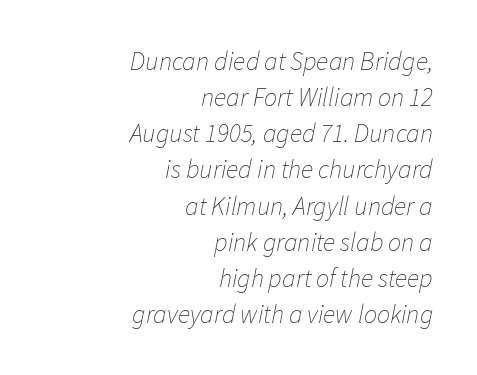
Q: Is the text bold? A: No.
Q: Is the text italic (slanted)? A: Yes, it leans right by about 11 degrees.
Q: Is the text underlined? A: No.
Q: How is the paragraph aligned? A: Right-aligned.
Q: Is the spacing between letters normal or unusually wide? A: Normal.
Q: Is the spacing between lines tight, normal or loose? A: Normal.
